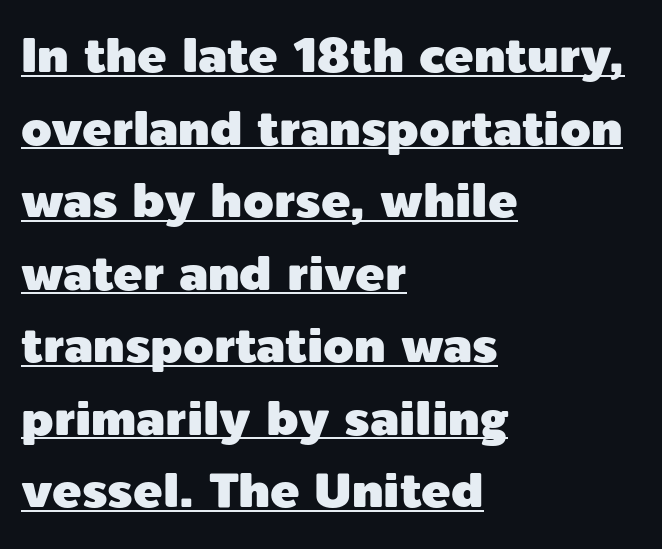
Q: Is the text italic (slanted)? A: No, it is upright.
Q: Is the typeface a serif or a sans-serif typeface? A: Sans-serif.
Q: Is the text underlined? A: Yes.
Q: How is the paragraph aligned? A: Left-aligned.
Q: Is the spacing between letters normal or unusually wide? A: Normal.
Q: Is the spacing between lines tight, normal or loose? A: Normal.
Q: Width (condensed, normal, or wide)? A: Normal.
Q: x-height? A: Medium.
Q: Monospaced? A: No.
